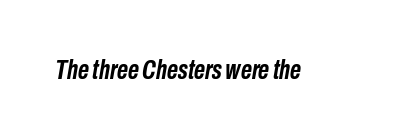
Q: Is the text bold? A: Yes.
Q: Is the text italic (slanted)? A: Yes, it leans right by about 10 degrees.
Q: Is the text underlined? A: No.
Q: Is the spacing between letters normal or unusually wide? A: Normal.
